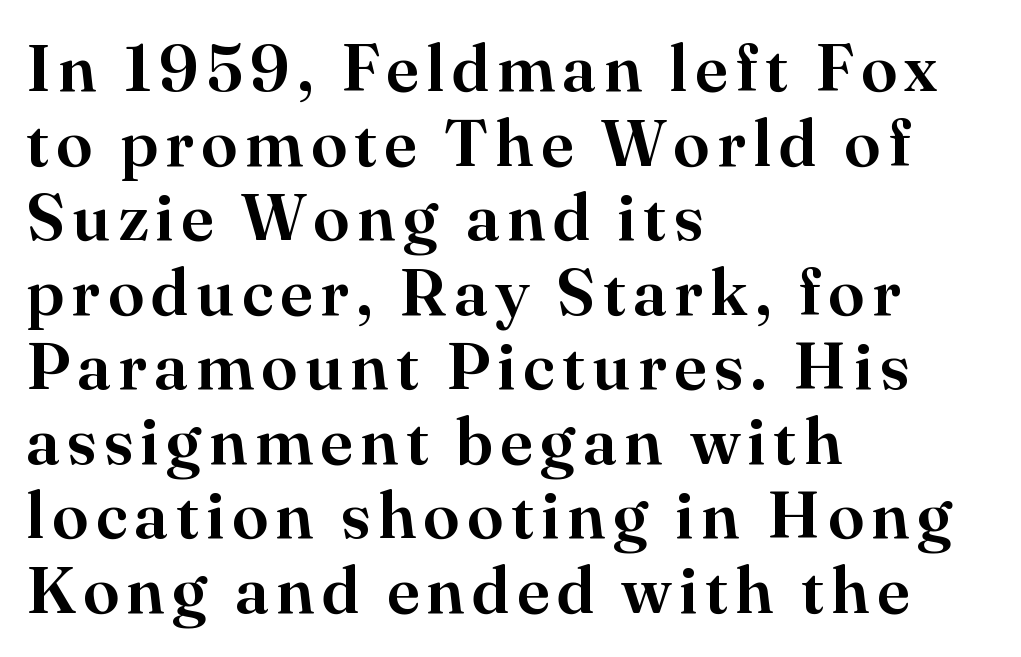
The zone under the glyphs is completely vacant. Tall strokes in this sample are plumb rather than angled. Regarding serifs, this sample has them. The typesetter chose a ragged-right arrangement here. Think of a printed novel: that variable character pitch is what you see here. Compared with typical paragraphs, the rows here are closer together.
